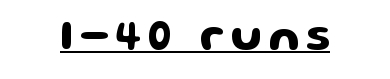
{"serif": "no", "italic": "no", "width": "wide", "stroke_contrast": "low", "x_height": "medium", "monospaced": "no", "underline": "yes", "glyph_px": 45}
